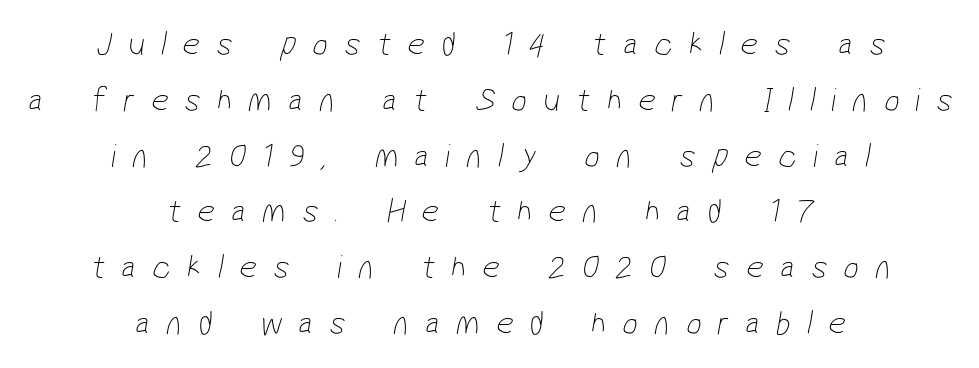
{"serif": "no", "bold": "no", "weight": "thin", "width": "condensed", "stroke_contrast": "low", "x_height": "medium", "monospaced": "no", "underline": "no", "align": "center", "line_spacing": "normal", "line_spacing_ratio": 1.64, "letter_spacing": "wide", "letter_spacing_em": 0.48, "glyph_px": 34}
